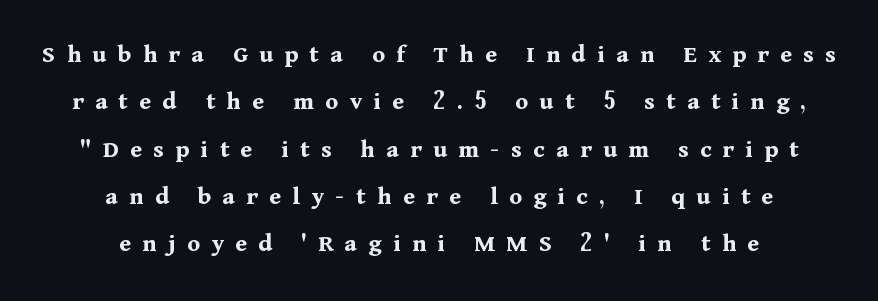
Q: Is the text bold? A: Yes.
Q: Is the text italic (slanted)? A: No, it is upright.
Q: Is the text underlined? A: No.
Q: How is the paragraph aligned? A: Centered.
Q: Is the spacing between letters normal or unusually wide? A: Unusually wide.
